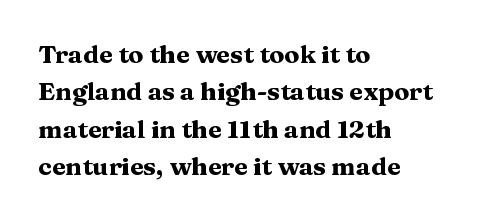
Q: Is the text bold? A: Yes.
Q: Is the text italic (slanted)? A: No, it is upright.
Q: Is the text underlined? A: No.
Q: How is the paragraph aligned? A: Left-aligned.
Q: Is the spacing between letters normal or unusually wide? A: Normal.
Q: Is the spacing between lines tight, normal or loose? A: Normal.
